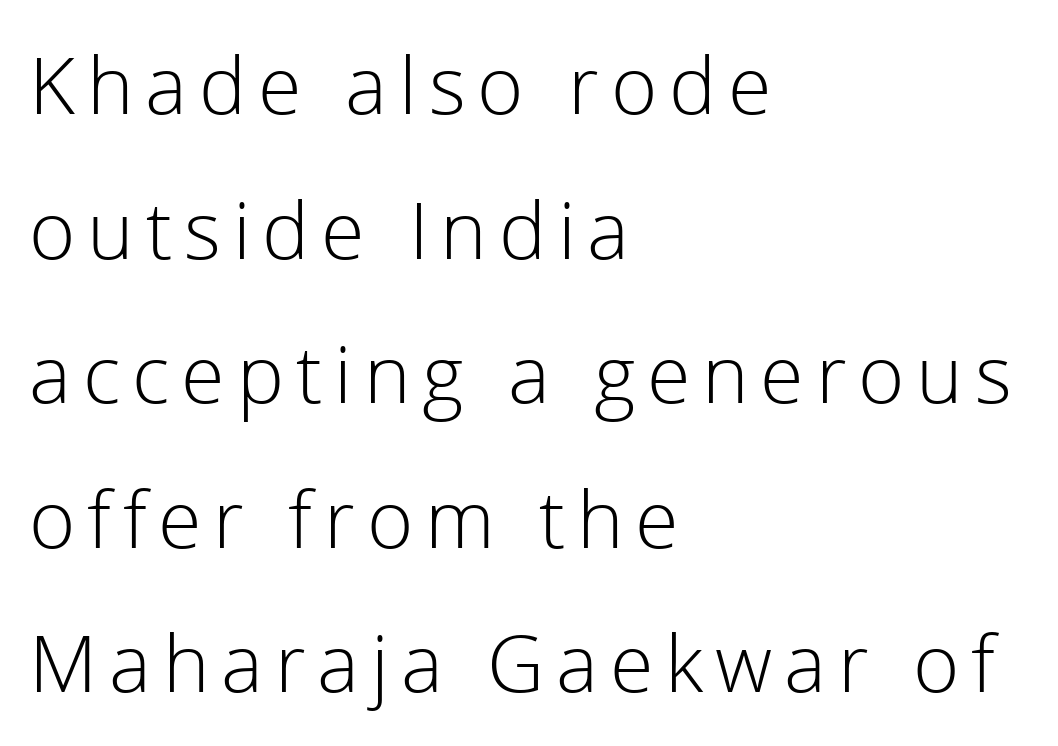
{"serif": "no", "italic": "no", "bold": "no", "weight": "light", "width": "normal", "x_height": "medium", "monospaced": "no", "underline": "no", "align": "left", "line_spacing_ratio": 1.83, "glyph_px": 79}
